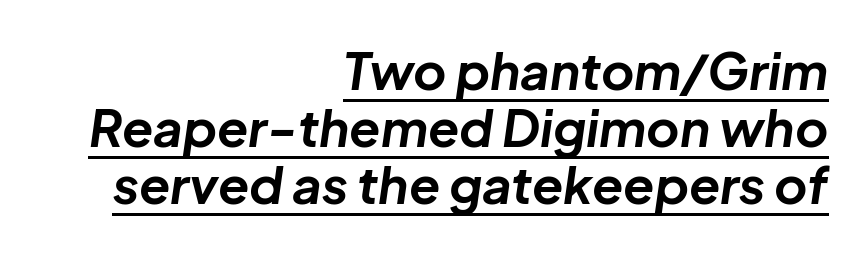
The glyphs look as if they've been sheared to an angle. A typesetter would call this proportional, since set widths differ per character. Interline gaps are noticeably narrow in this sample. Typeset ragged left — the right edge is the straight one. Caption: standard tracking, unaltered.
